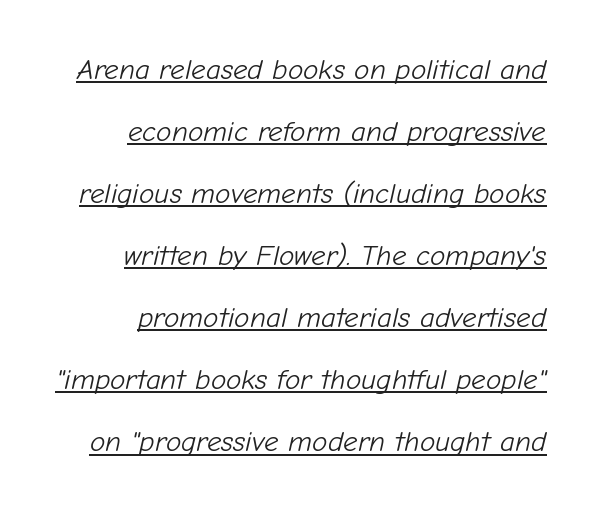
Q: Is the text bold? A: No.
Q: Is the text italic (slanted)? A: Yes, it leans right by about 12 degrees.
Q: Is the text underlined? A: Yes.
Q: How is the paragraph aligned? A: Right-aligned.
Q: Is the spacing between letters normal or unusually wide? A: Normal.
Q: Is the spacing between lines tight, normal or loose? A: Loose.
Q: Width (condensed, normal, or wide)? A: Normal.
Q: Stroke contrast? A: Low.
Q: x-height? A: Medium.
Q: Monospaced? A: No.
